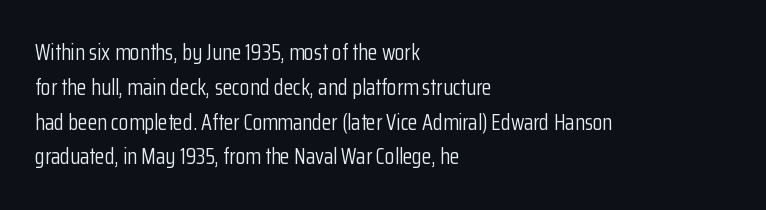
All the whitespace from short lines collects on the right. No extra tracking has been applied to these lines. Characters remain perfectly vertical along every line. The space beneath each line is pristine and unruled. Vertical stems look standard width or narrower in stroke.
